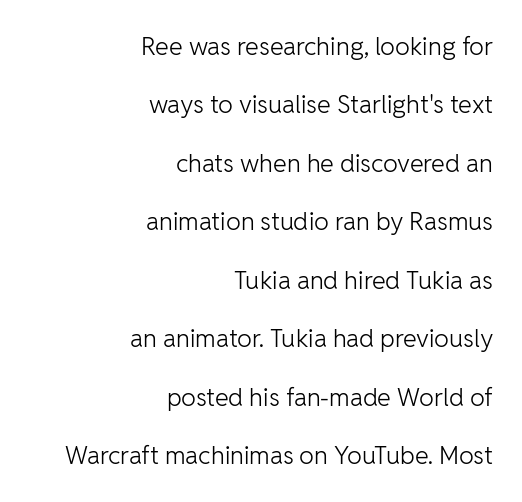
Q: Is the text bold? A: No.
Q: Is the text italic (slanted)? A: No, it is upright.
Q: Is the text underlined? A: No.
Q: How is the paragraph aligned? A: Right-aligned.
Q: Is the spacing between letters normal or unusually wide? A: Normal.
Q: Is the spacing between lines tight, normal or loose? A: Loose.
